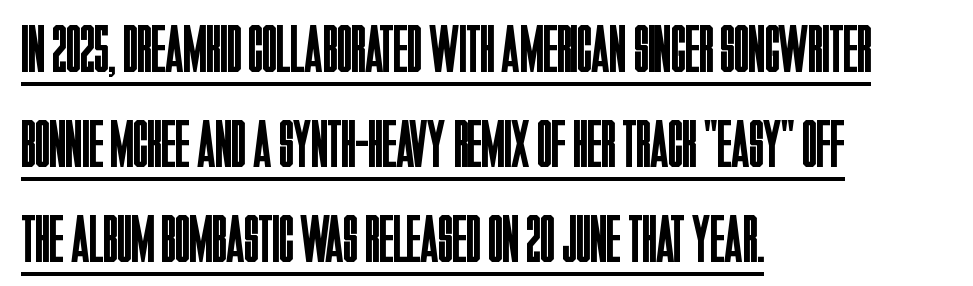
Q: Is the text bold? A: No.
Q: Is the text italic (slanted)? A: No, it is upright.
Q: Is the typeface a serif or a sans-serif typeface? A: Sans-serif.
Q: Is the text underlined? A: Yes.
Q: How is the paragraph aligned? A: Left-aligned.
Q: Is the spacing between letters normal or unusually wide? A: Normal.
Q: Is the spacing between lines tight, normal or loose? A: Normal.
Q: Width (condensed, normal, or wide)? A: Condensed.
Q: Stroke contrast? A: Low.
Q: x-height? A: Large.
Q: Monospaced? A: No.
